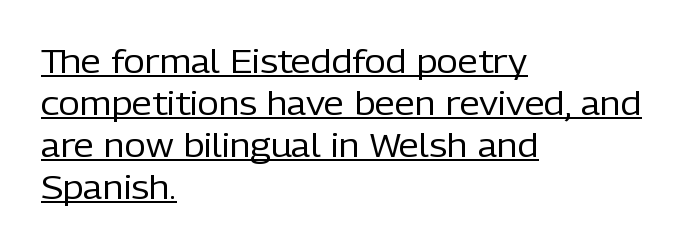
The image shows 33 px regular-weight sans-serif type, upright; set left-aligned, normal line spacing (1.27x), normal letter spacing, underlined; low stroke contrast and a medium x-height.
